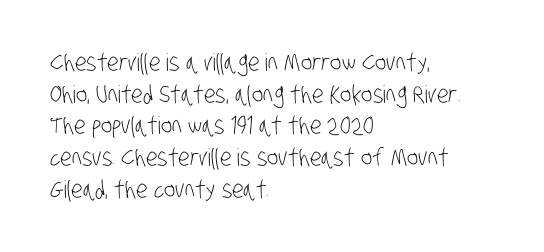
{"bold": "no", "underline": "no", "align": "left", "line_spacing": "normal", "line_spacing_ratio": 1.32, "letter_spacing": "normal", "letter_spacing_em": 0.0, "glyph_px": 24}
